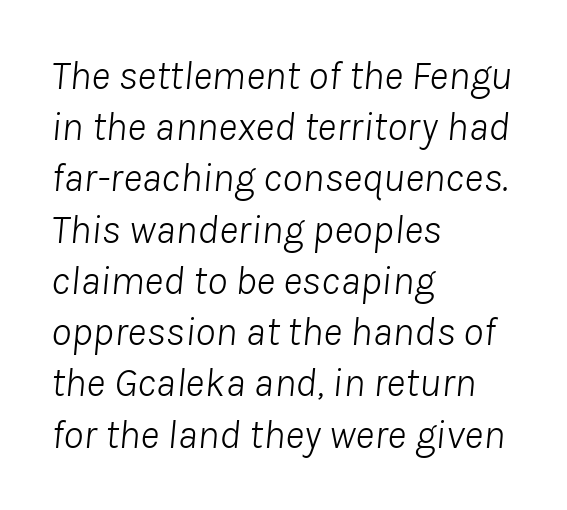
{"italic": "yes", "lean": "right", "slant_degrees": 8, "bold": "no", "weight": "light", "width": "normal", "stroke_contrast": "low", "x_height": "medium", "monospaced": "no", "underline": "no", "align": "left", "line_spacing": "normal", "line_spacing_ratio": 1.25, "letter_spacing": "normal", "letter_spacing_em": 0.0, "glyph_px": 41}
